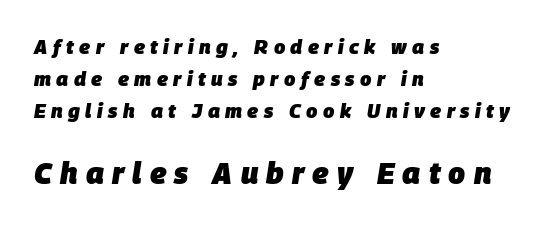
Quick note: underline off. Character widths vary here, with narrow letters taking less room than wide ones. Baseline-to-baseline distance is the conventional proportion of letter height. Plenty of ink on the page — the face is bold. All the whitespace from short lines collects on the right. This sample uses expanded letter spacing, leaving extra air between glyphs.
